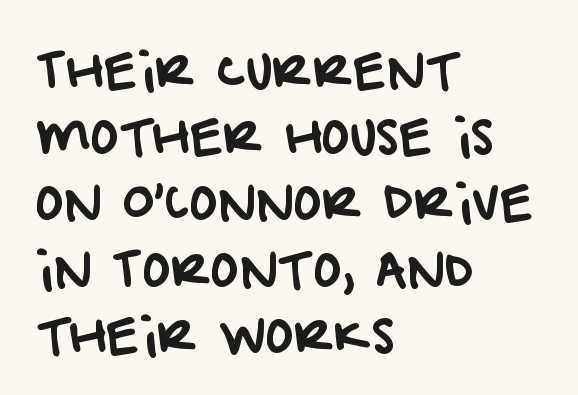
The image shows 48 px sans-serif type; set left-aligned, normal line spacing (1.38x), normal letter spacing, not underlined; low stroke contrast and a large x-height.
